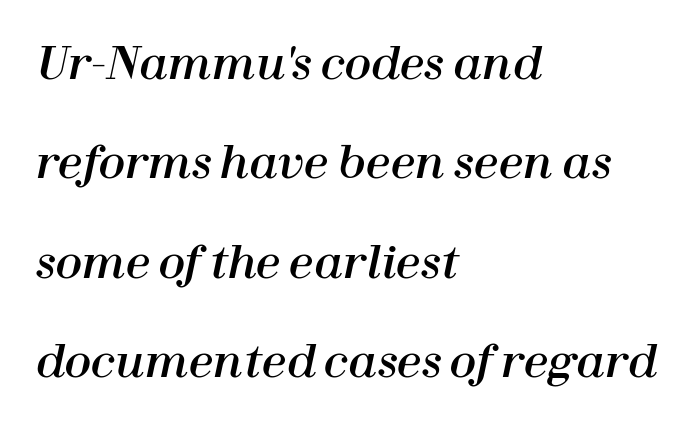
{"italic": "yes", "lean": "right", "slant_degrees": 12, "width": "normal", "stroke_contrast": "high", "x_height": "medium", "monospaced": "no", "underline": "no", "align": "left", "line_spacing": "loose", "line_spacing_ratio": 2.26, "letter_spacing": "normal", "letter_spacing_em": 0.0, "glyph_px": 44}
